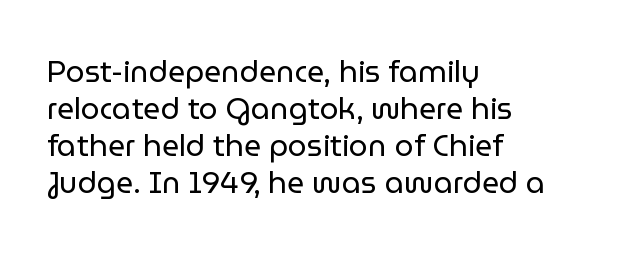
{"serif": "no", "italic": "no", "bold": "no", "weight": "regular", "width": "normal", "stroke_contrast": "low", "x_height": "medium", "monospaced": "no", "underline": "no", "align": "left", "line_spacing_ratio": 1.23, "letter_spacing": "normal", "letter_spacing_em": 0.0, "glyph_px": 30}
